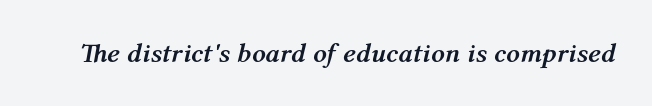
Q: Is the text bold? A: Yes.
Q: Is the text italic (slanted)? A: Yes, it leans right by about 12 degrees.
Q: Is the text underlined? A: No.
Q: Is the spacing between letters normal or unusually wide? A: Normal.
